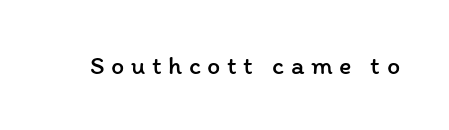
Q: Is the text bold? A: No.
Q: Is the text italic (slanted)? A: No, it is upright.
Q: Is the text underlined? A: No.
Q: Is the spacing between letters normal or unusually wide? A: Unusually wide.
